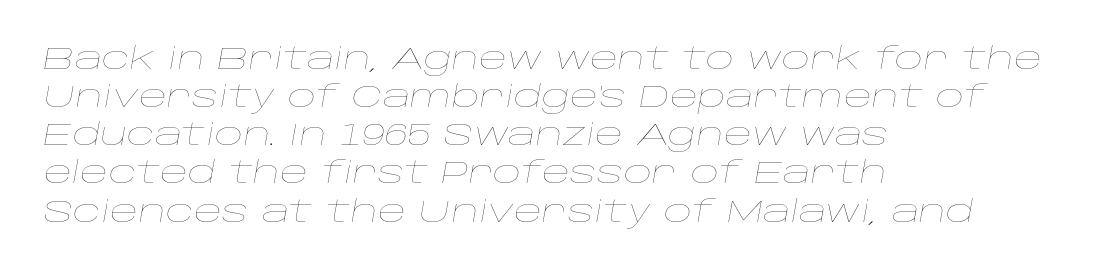
{"italic": "yes", "lean": "right", "slant_degrees": 10, "bold": "no", "weight": "thin", "width": "wide", "stroke_contrast": "low", "x_height": "large", "monospaced": "no", "underline": "no", "align": "left", "line_spacing_ratio": 1.23, "letter_spacing": "normal", "letter_spacing_em": 0.0, "glyph_px": 31}
